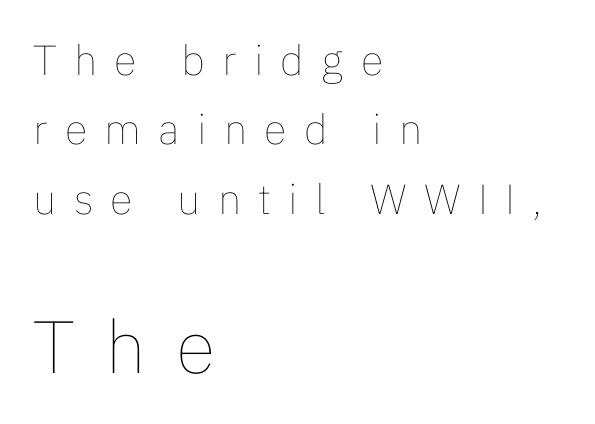
Q: Is the text bold? A: No.
Q: Is the text italic (slanted)? A: No, it is upright.
Q: Is the text underlined? A: No.
Q: How is the paragraph aligned? A: Left-aligned.
Q: Is the spacing between letters normal or unusually wide? A: Unusually wide.
Q: Is the spacing between lines tight, normal or loose? A: Normal.
Q: Which block of text is set in a larger size, the first (top) or the second (bottom)? A: The second (bottom) one.
Q: Width (condensed, normal, or wide)? A: Normal.
Q: Stroke contrast? A: Low.
Q: x-height? A: Medium.
Q: Monospaced? A: No.
